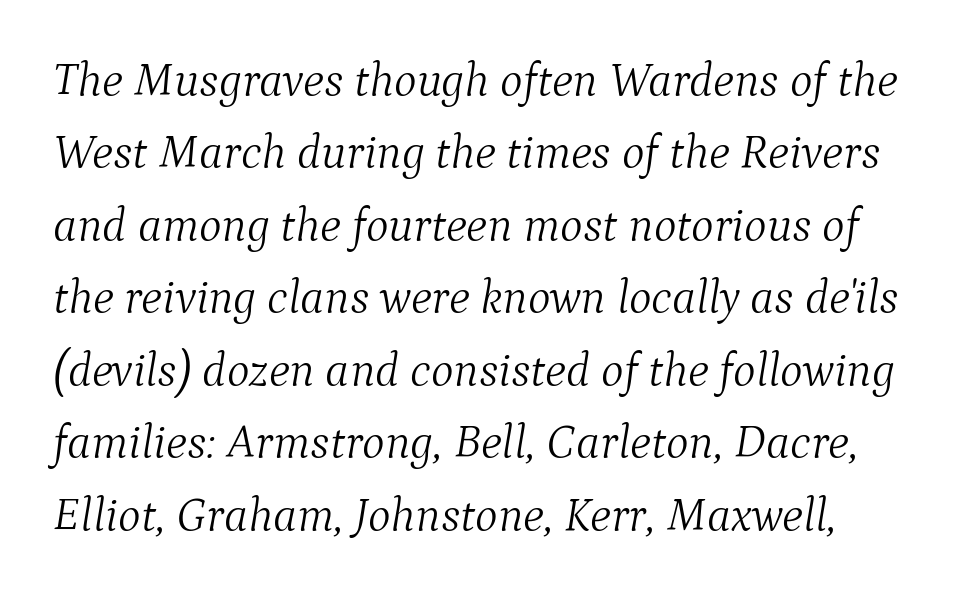
{"serif": "yes", "italic": "yes", "lean": "right", "slant_degrees": 9, "bold": "no", "weight": "light", "width": "normal", "stroke_contrast": "medium", "x_height": "medium", "monospaced": "no", "underline": "no", "line_spacing": "normal", "line_spacing_ratio": 1.51, "letter_spacing": "normal", "letter_spacing_em": 0.0, "glyph_px": 48}
